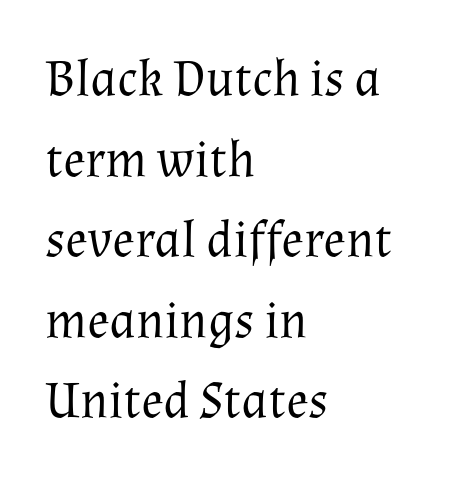
{"serif": "yes", "italic": "no", "bold": "no", "weight": "regular", "width": "normal", "stroke_contrast": "medium", "x_height": "medium", "monospaced": "no", "underline": "no", "align": "left", "line_spacing": "normal", "line_spacing_ratio": 1.55, "letter_spacing": "normal", "letter_spacing_em": 0.0, "glyph_px": 52}
